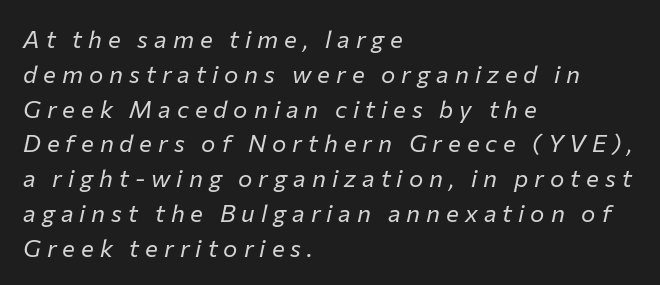
Q: Is the text bold? A: No.
Q: Is the text italic (slanted)? A: Yes, it leans right by about 12 degrees.
Q: Is the text underlined? A: No.
Q: How is the paragraph aligned? A: Left-aligned.
Q: Is the spacing between letters normal or unusually wide? A: Unusually wide.
Q: Is the spacing between lines tight, normal or loose? A: Normal.
